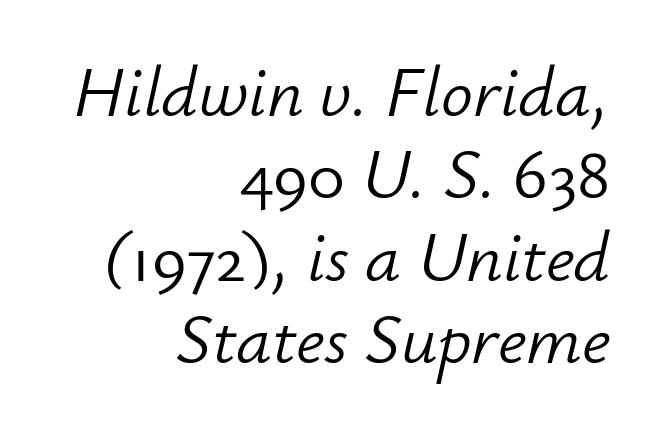
{"italic": "yes", "lean": "right", "slant_degrees": 12, "bold": "no", "weight": "light", "width": "normal", "stroke_contrast": "low", "x_height": "small", "monospaced": "no", "underline": "no", "align": "right", "line_spacing_ratio": 1.16, "letter_spacing": "normal", "letter_spacing_em": 0.0, "glyph_px": 71}
